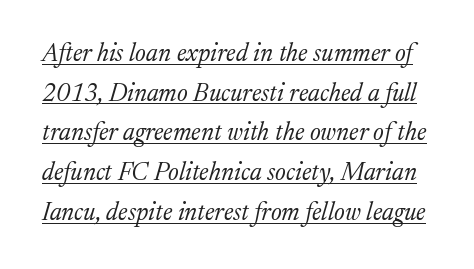
{"italic": "yes", "lean": "right", "slant_degrees": 17, "bold": "no", "underline": "yes", "line_spacing": "normal", "line_spacing_ratio": 1.59, "letter_spacing": "normal", "letter_spacing_em": 0.0, "glyph_px": 25}
